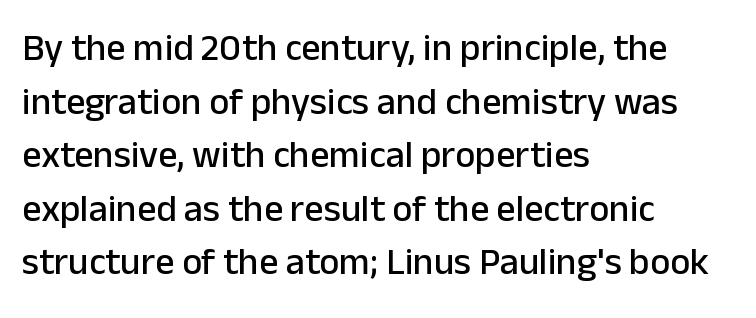
A typesetter would call this proportional, since set widths differ per character. No word sits above an underline. Evenly set lines give the paragraph a standard silhouette. In CSS terms this would be text-align: left. Does the type have serifs? No, each stem ends abruptly.
